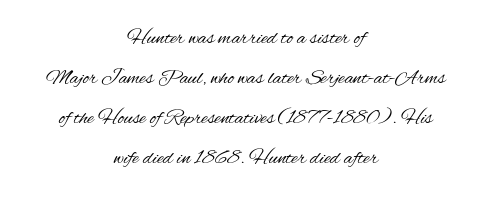
{"bold": "no", "underline": "no", "align": "center", "line_spacing": "loose", "line_spacing_ratio": 1.9, "letter_spacing": "normal", "letter_spacing_em": 0.0, "glyph_px": 21}
